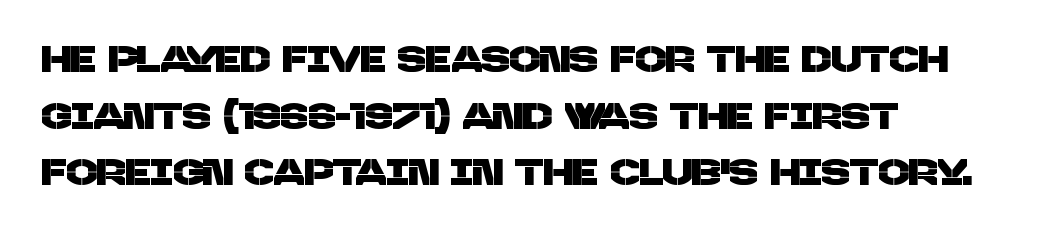
The image shows 36 px sans-serif type; set left-aligned, normal line spacing (1.57x), normal letter spacing, not underlined; low stroke contrast and a large x-height.
